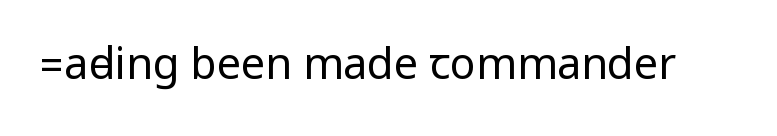
{"serif": "no", "italic": "no", "bold": "no", "weight": "regular", "width": "condensed", "stroke_contrast": "low", "underline": "no", "letter_spacing": "normal", "letter_spacing_em": 0.0, "glyph_px": 43}
